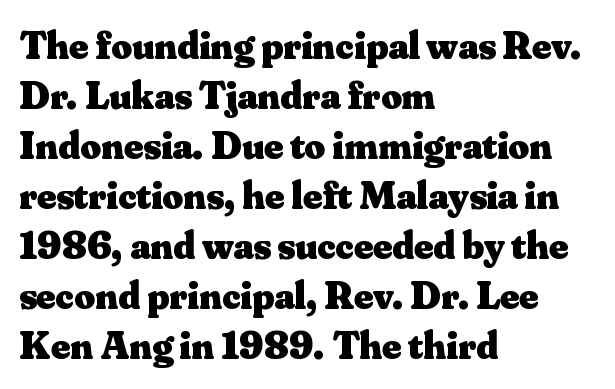
Thick stems and heavy bowls — unmistakably bold. How would I describe the line gaps? Plain and ordinary. You can tell it's not italic because the verticals are truly vertical. Looks like regular typesetting: each glyph gets only the width it needs.
